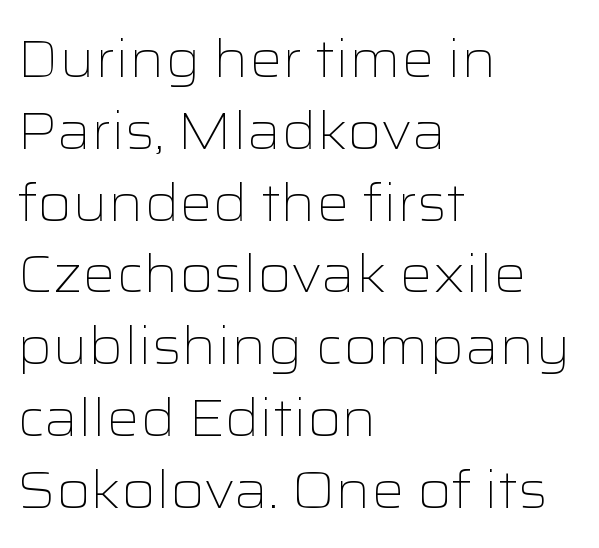
{"serif": "no", "italic": "no", "bold": "no", "weight": "light", "width": "wide", "stroke_contrast": "low", "x_height": "medium", "monospaced": "no", "underline": "no", "align": "left", "line_spacing": "normal", "line_spacing_ratio": 1.38, "letter_spacing": "normal", "letter_spacing_em": 0.0, "glyph_px": 52}
